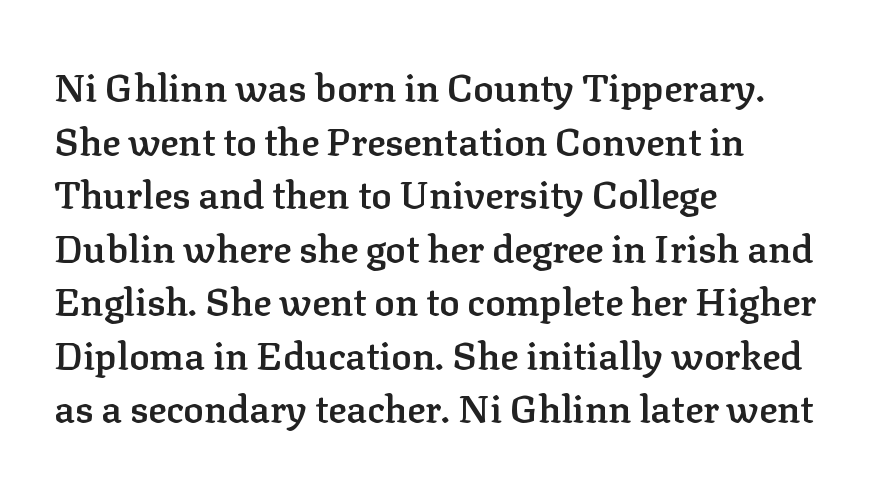
The image shows 38 px semibold serif type, upright; set left-aligned, normal line spacing (1.41x), normal letter spacing, not underlined; low stroke contrast and a medium x-height.
